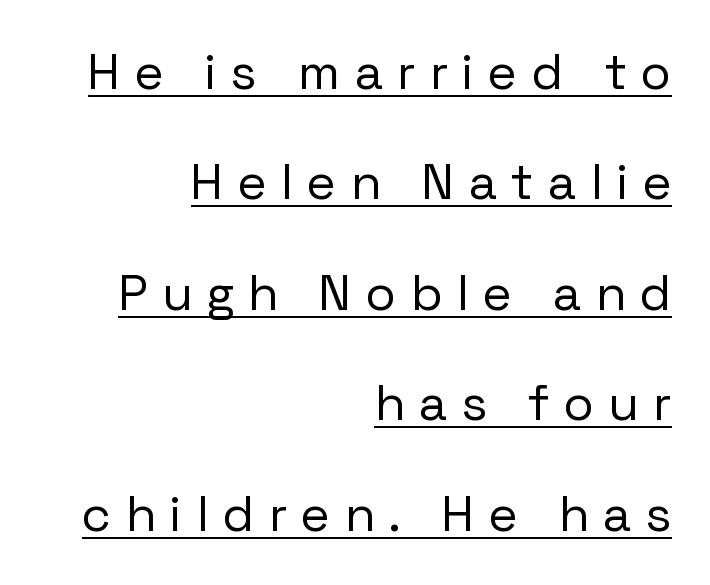
Q: Is the text bold? A: No.
Q: Is the text italic (slanted)? A: No, it is upright.
Q: Is the typeface a serif or a sans-serif typeface? A: Sans-serif.
Q: Is the text underlined? A: Yes.
Q: How is the paragraph aligned? A: Right-aligned.
Q: Is the spacing between letters normal or unusually wide? A: Unusually wide.
Q: Is the spacing between lines tight, normal or loose? A: Loose.
Q: Width (condensed, normal, or wide)? A: Normal.
Q: Stroke contrast? A: Low.
Q: x-height? A: Medium.
Q: Monospaced? A: No.
